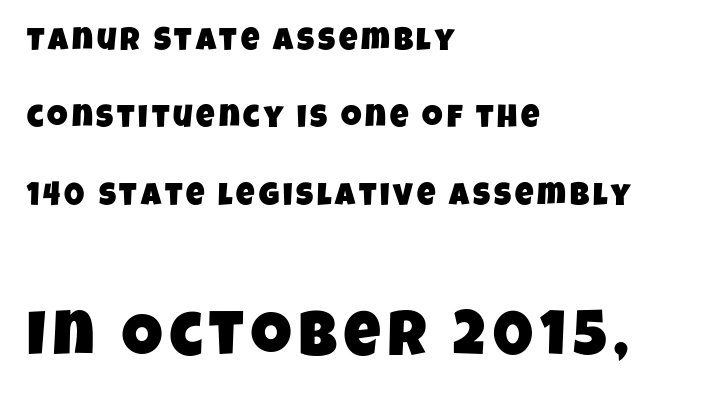
The font family rendered here belongs to the sans-serif group. The passage shown is typed in a proportional face where columns would drift. The passage shown is not underscored anywhere. Compare the two chunks: the lower has the greater cap height. The rag falls on the right side of this text block.
